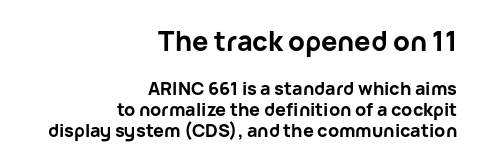
{"italic": "no", "bold": "yes", "underline": "no", "align": "right", "line_spacing_ratio": 1.16, "letter_spacing": "normal", "letter_spacing_em": 0.0, "larger_block": "first", "size_ratio": 1.5, "glyph_px": 27}
